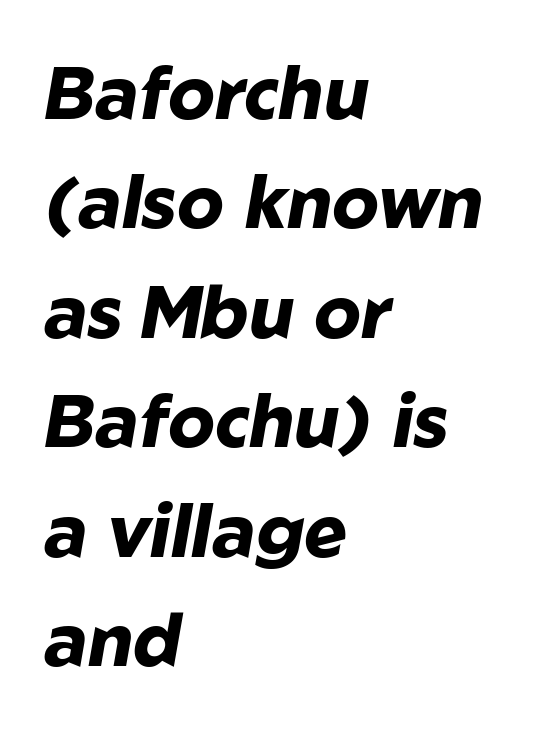
{"italic": "yes", "lean": "right", "slant_degrees": 10, "bold": "yes", "weight": "heavy", "width": "normal", "stroke_contrast": "low", "x_height": "medium", "monospaced": "no", "underline": "no", "align": "left", "line_spacing": "normal", "line_spacing_ratio": 1.5, "letter_spacing": "normal", "letter_spacing_em": 0.0, "glyph_px": 73}
